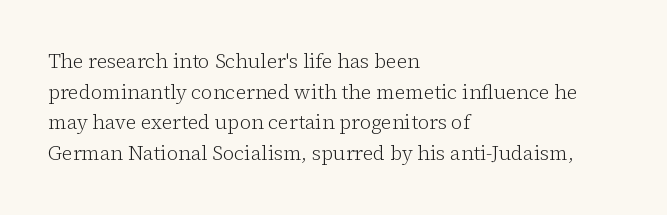
{"italic": "no", "bold": "no", "underline": "no", "align": "left", "line_spacing": "normal", "line_spacing_ratio": 1.53, "letter_spacing": "normal", "letter_spacing_em": 0.0, "glyph_px": 20}
